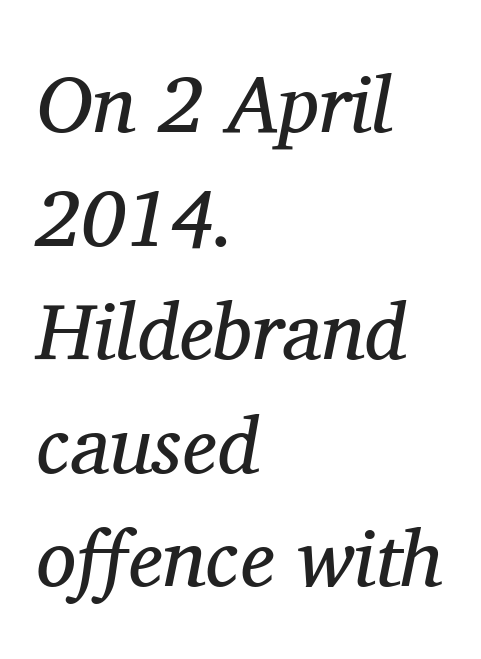
The passage shown is typed in a proportional face where columns would drift. The type is set solid horizontally, with unmodified tracking. The face used here has a pronounced slope to its letters. The font sits on the lighter half of the weight spectrum, regular included. This block has exactly the height ordinary leading produces.
